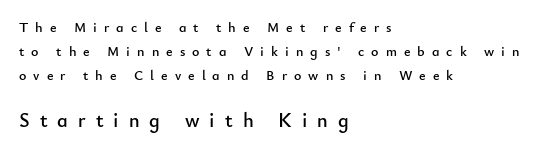
The image shows 20 px text type, upright; set left-aligned, line spacing 1.73x, unusually wide letter spacing (+0.5 em), not underlined; the second (bottom) block is 1.43x larger.
